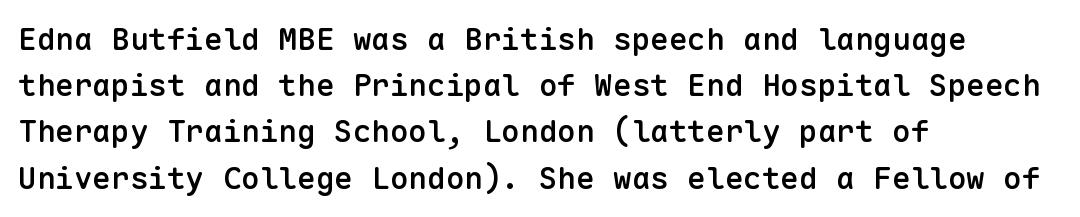
Q: Is the text bold? A: Semi-bold.
Q: Is the text italic (slanted)? A: No, it is upright.
Q: Is the typeface a serif or a sans-serif typeface? A: Sans-serif.
Q: Is the text underlined? A: No.
Q: How is the paragraph aligned? A: Left-aligned.
Q: Is the spacing between letters normal or unusually wide? A: Normal.
Q: Is the spacing between lines tight, normal or loose? A: Normal.
Q: Width (condensed, normal, or wide)? A: Normal.
Q: Stroke contrast? A: Low.
Q: x-height? A: Medium.
Q: Monospaced? A: Yes.
